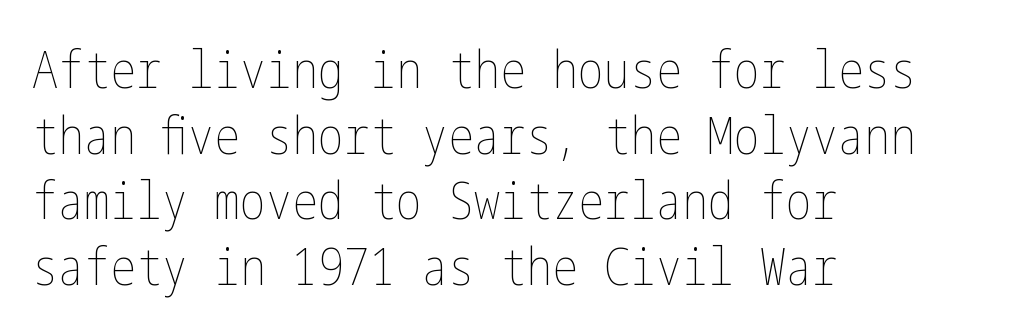
Q: Is the text bold? A: No.
Q: Is the text italic (slanted)? A: No, it is upright.
Q: Is the text underlined? A: No.
Q: How is the paragraph aligned? A: Left-aligned.
Q: Is the spacing between letters normal or unusually wide? A: Normal.
Q: Is the spacing between lines tight, normal or loose? A: Normal.
Q: Width (condensed, normal, or wide)? A: Condensed.
Q: Stroke contrast? A: Low.
Q: x-height? A: Medium.
